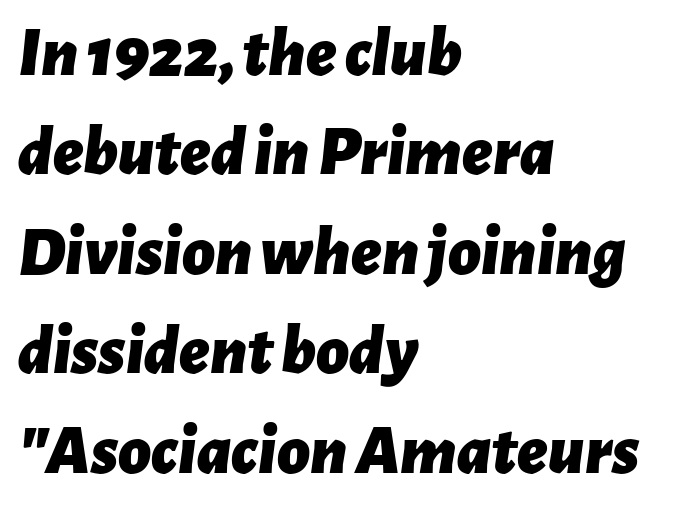
The image shows 71 px bold type, italic (leaning right); set left-aligned, normal line spacing (1.4x), normal letter spacing, not underlined; low stroke contrast and a medium x-height.
